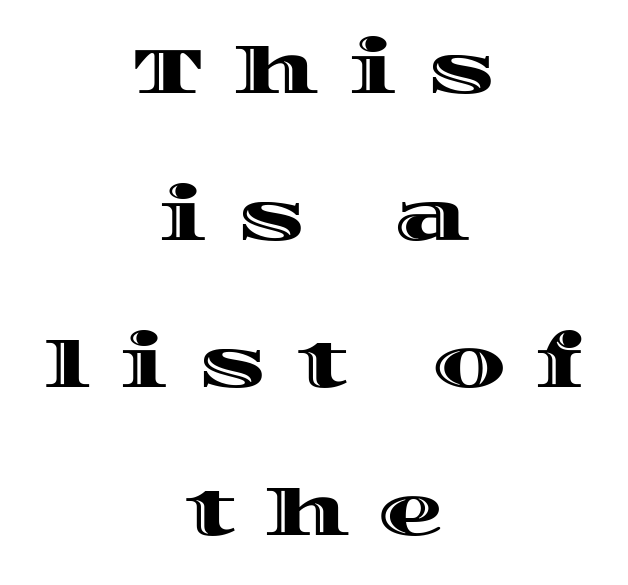
The image shows 66 px wide type, upright; set centered, loose line spacing (2.23x), unusually wide letter spacing (+0.43 em), not underlined; a large x-height.
